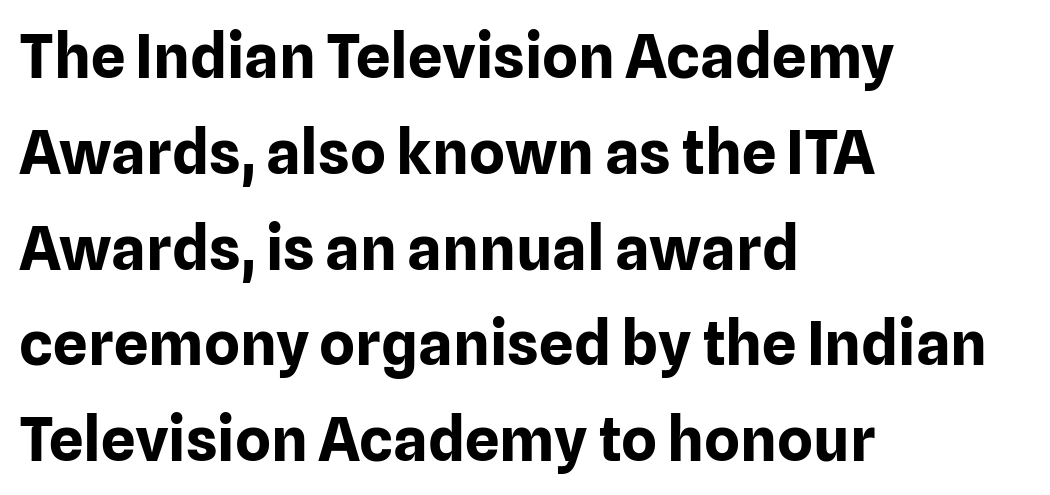
Q: Is the text bold? A: Yes.
Q: Is the text italic (slanted)? A: No, it is upright.
Q: Is the typeface a serif or a sans-serif typeface? A: Sans-serif.
Q: Is the text underlined? A: No.
Q: How is the paragraph aligned? A: Left-aligned.
Q: Is the spacing between letters normal or unusually wide? A: Normal.
Q: Is the spacing between lines tight, normal or loose? A: Normal.
Q: Width (condensed, normal, or wide)? A: Normal.
Q: Stroke contrast? A: Low.
Q: x-height? A: Medium.
Q: Monospaced? A: No.
